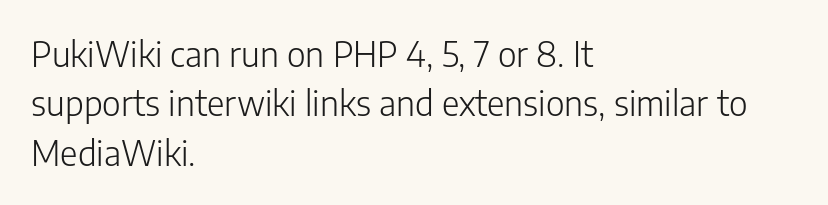
{"serif": "no", "italic": "no", "bold": "no", "weight": "light", "width": "normal", "stroke_contrast": "low", "x_height": "medium", "monospaced": "no", "underline": "no", "align": "left", "line_spacing": "normal", "line_spacing_ratio": 1.45, "letter_spacing": "normal", "letter_spacing_em": 0.0, "glyph_px": 34}
